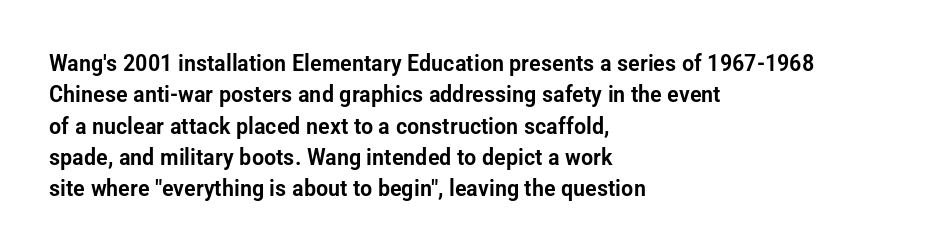
Q: Is the text italic (slanted)? A: No, it is upright.
Q: Is the text underlined? A: No.
Q: How is the paragraph aligned? A: Left-aligned.
Q: Is the spacing between letters normal or unusually wide? A: Normal.
Q: Is the spacing between lines tight, normal or loose? A: Normal.
